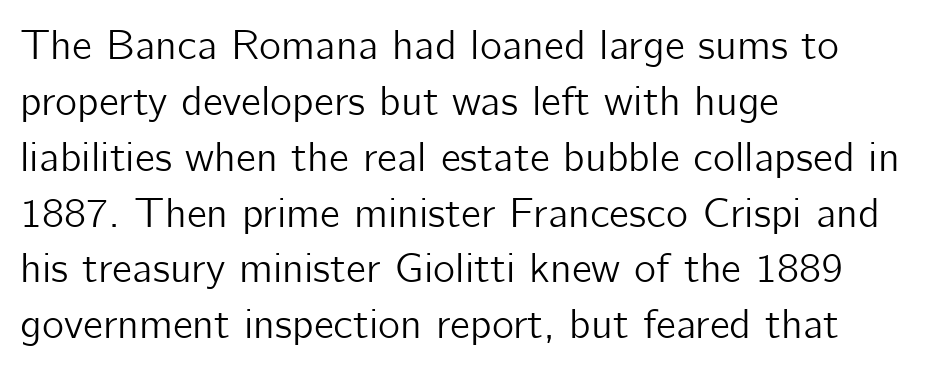
{"serif": "no", "italic": "no", "width": "normal", "stroke_contrast": "low", "x_height": "medium", "monospaced": "no", "underline": "no", "align": "left", "line_spacing": "normal", "line_spacing_ratio": 1.33, "letter_spacing": "normal", "letter_spacing_em": 0.0, "glyph_px": 42}
